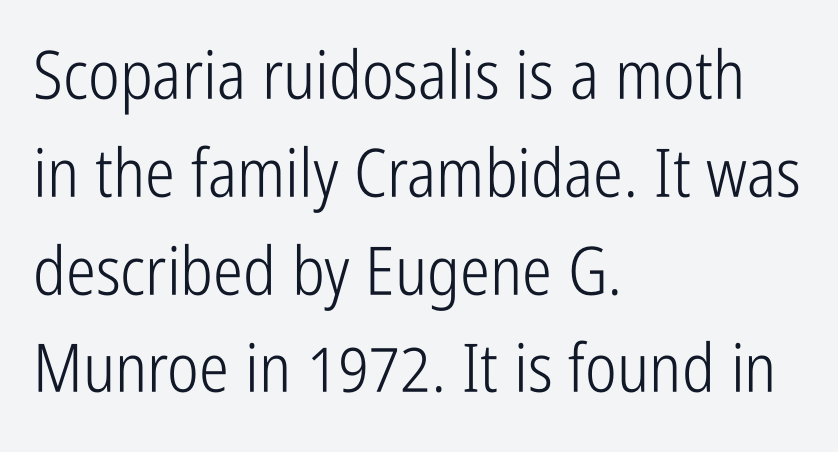
{"serif": "no", "italic": "no", "bold": "no", "weight": "light", "width": "condensed", "stroke_contrast": "low", "x_height": "medium", "monospaced": "no", "underline": "no", "align": "left", "line_spacing": "normal", "line_spacing_ratio": 1.46, "letter_spacing": "normal", "letter_spacing_em": 0.0, "glyph_px": 67}
